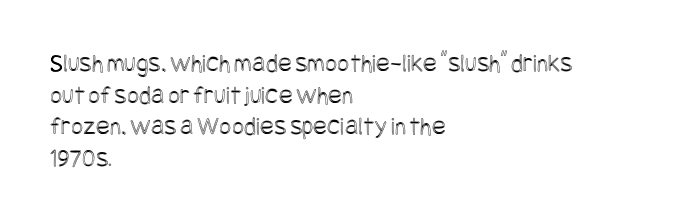
Q: Is the text italic (slanted)? A: No, it is upright.
Q: Is the text underlined? A: No.
Q: How is the paragraph aligned? A: Left-aligned.
Q: Is the spacing between letters normal or unusually wide? A: Normal.
